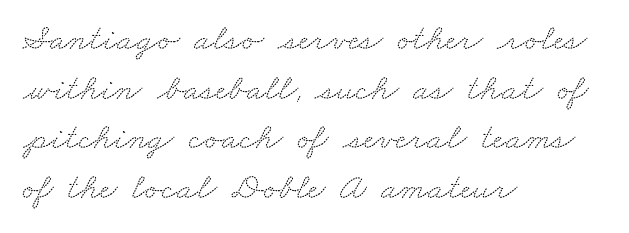
The lines are quadded left. Line spacing here is normal. Decoration check: the copy has no underline. Do the characters align in a grid? No, the font is proportional. Caption: standard tracking, unaltered. Little horizontal feet cap the strokes, marking this as serif type.
